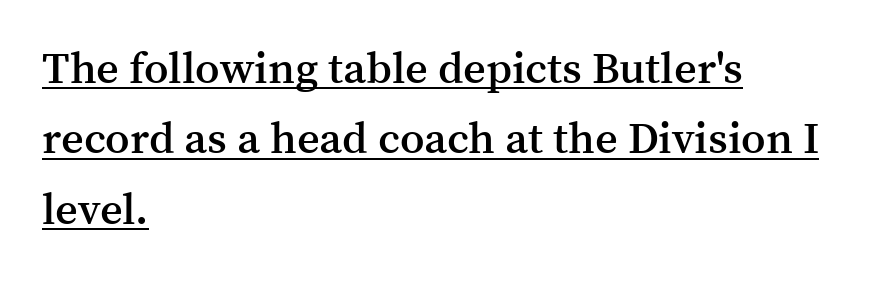
{"serif": "yes", "italic": "no", "bold": "semi", "weight": "semibold", "width": "normal", "stroke_contrast": "medium", "x_height": "medium", "monospaced": "no", "underline": "yes", "align": "left", "line_spacing": "normal", "line_spacing_ratio": 1.6, "letter_spacing": "normal", "letter_spacing_em": 0.0, "glyph_px": 44}
